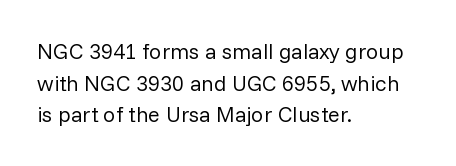
Q: Is the text bold? A: No.
Q: Is the text italic (slanted)? A: No, it is upright.
Q: Is the text underlined? A: No.
Q: How is the paragraph aligned? A: Left-aligned.
Q: Is the spacing between letters normal or unusually wide? A: Normal.
Q: Is the spacing between lines tight, normal or loose? A: Normal.
